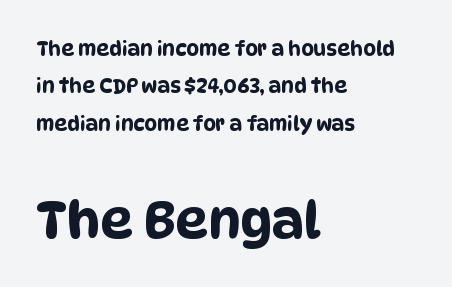
The image shows 51 px condensed sans-serif type; set left-aligned, line spacing 1.87x, normal letter spacing, not underlined; the second (bottom) block is 2.55x larger; low stroke contrast and a large x-height.
